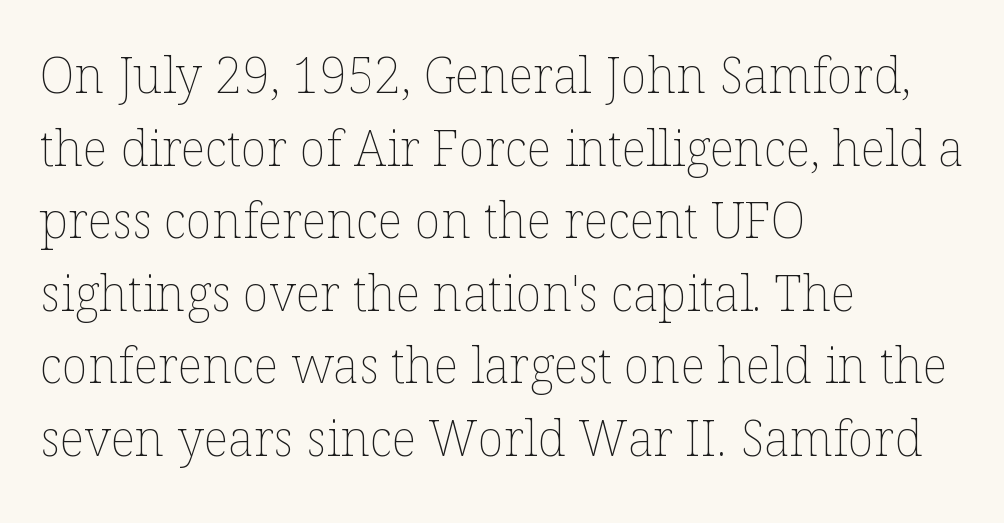
The image shows 49 px thin type, upright; set left-aligned, normal line spacing (1.48x), normal letter spacing, not underlined; low stroke contrast and a medium x-height.
